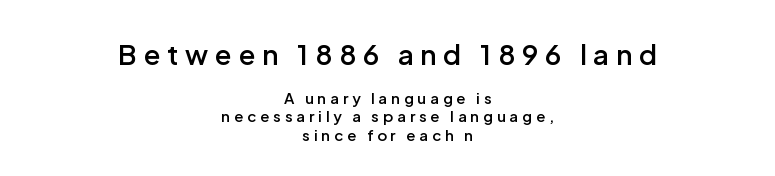
Q: Is the text bold? A: Semi-bold.
Q: Is the text italic (slanted)? A: No, it is upright.
Q: Is the text underlined? A: No.
Q: How is the paragraph aligned? A: Centered.
Q: Is the spacing between letters normal or unusually wide? A: Unusually wide.
Q: Which block of text is set in a larger size, the first (top) or the second (bottom)? A: The first (top) one.
